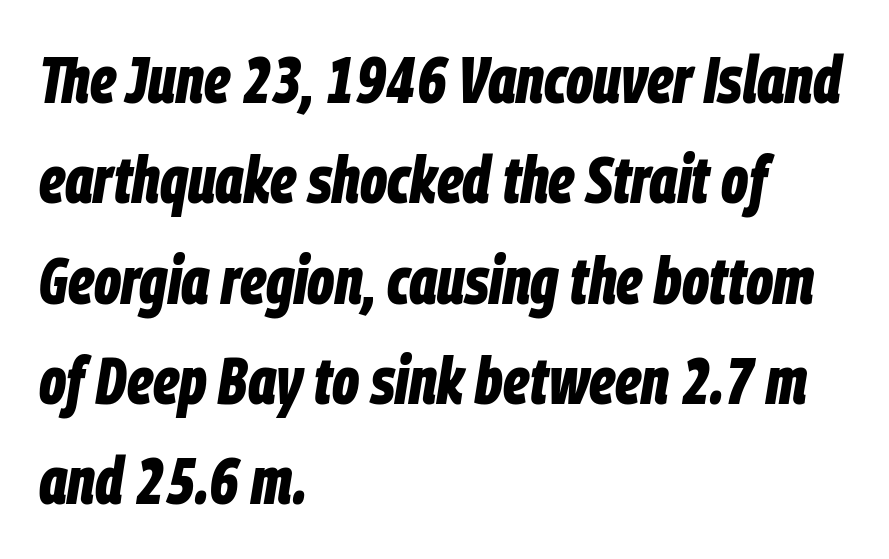
Students, observe: this is what conventionally led text looks like. Chunky letters — that's bold for sure. Spacing verdict: proportional, widths tailored to each character. The specimen omits any rule beneath the text block's lines. Characters are canted at an angle relative to the baseline's perpendicular. Horizontally, the lines are justified to the leading edge only.
